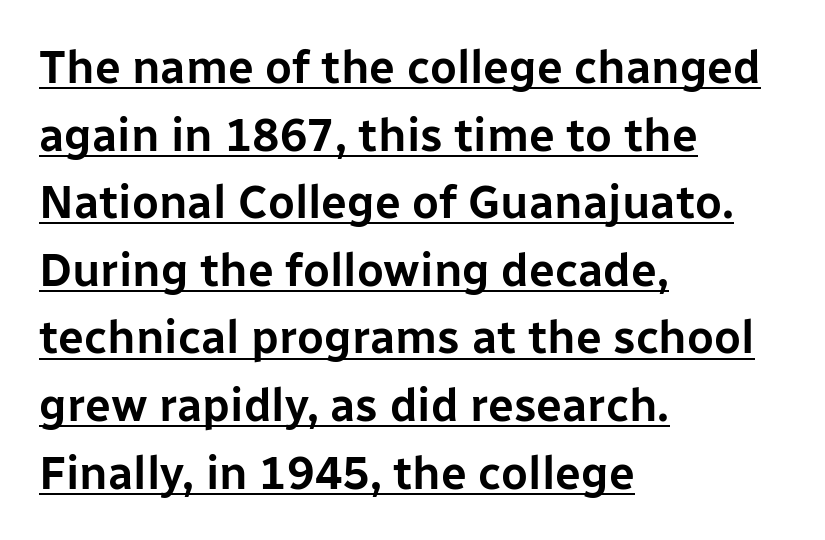
In terms of letterspacing, this is plain default setting. The block of text has a typical density, with ordinary space between rows. This is roman type, the default non-slanted kind. Do the characters align in a grid? No, the font is proportional. Nothing sits at the stroke ends, so this counts as sans-serif. Teacher's note: observe the even left margin — that is flush-left alignment.
